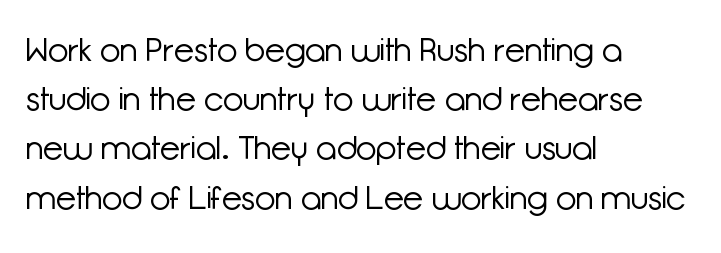
The image shows 33 px light sans-serif type, upright; set left-aligned, normal line spacing (1.49x), normal letter spacing, not underlined; low stroke contrast and a medium x-height.
